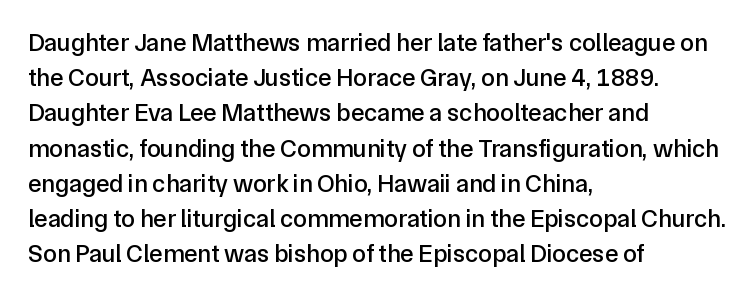
The image shows 25 px text type, upright; set left-aligned, normal line spacing (1.41x), normal letter spacing, not underlined.
